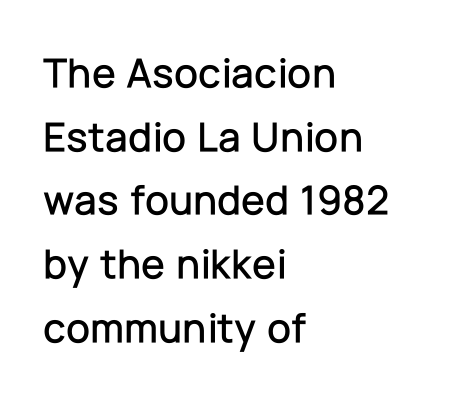
{"serif": "no", "italic": "no", "width": "normal", "stroke_contrast": "low", "x_height": "medium", "monospaced": "no", "underline": "no", "align": "left", "line_spacing": "normal", "line_spacing_ratio": 1.48, "letter_spacing": "normal", "letter_spacing_em": 0.0, "glyph_px": 43}
